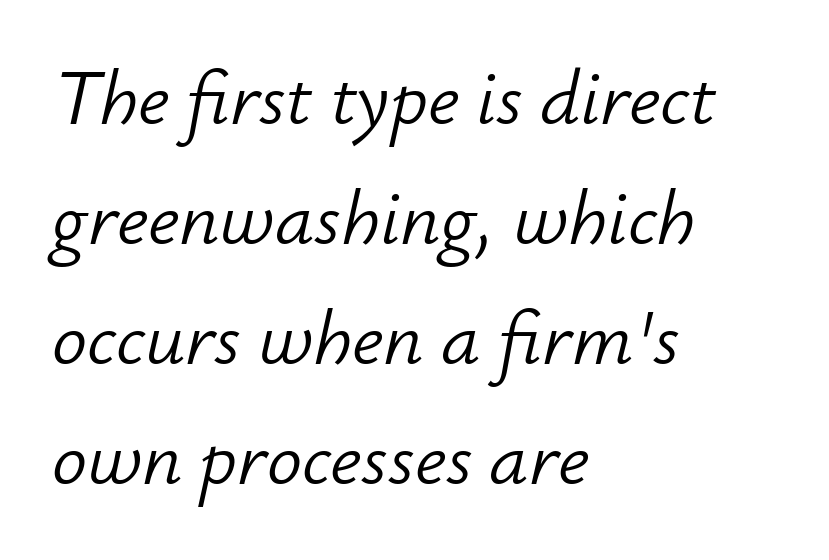
Q: Is the text bold? A: No.
Q: Is the text italic (slanted)? A: Yes, it leans right by about 12 degrees.
Q: Is the text underlined? A: No.
Q: How is the paragraph aligned? A: Left-aligned.
Q: Is the spacing between letters normal or unusually wide? A: Normal.
Q: Is the spacing between lines tight, normal or loose? A: Normal.
Q: Width (condensed, normal, or wide)? A: Normal.
Q: Stroke contrast? A: Low.
Q: x-height? A: Small.
Q: Monospaced? A: No.
